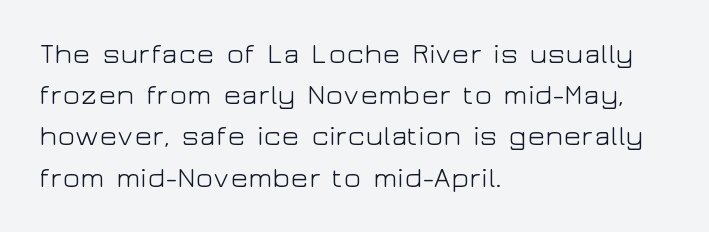
The image shows 29 px light, wide sans-serif type, upright; set left-aligned, normal line spacing (1.42x), normal letter spacing, not underlined; low stroke contrast and a medium x-height.
